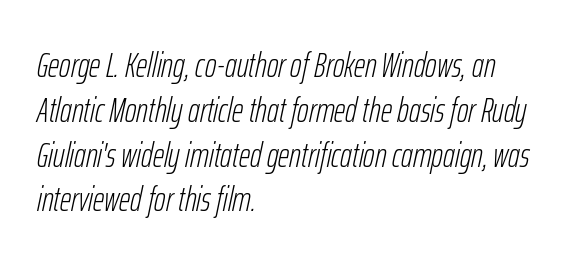
Descender tails drop into unmarked territory. The strokes are not fattened; the text isn't bold. The ragged edge is on the right, which tells us the setting is flush left. Default kerning and tracking; the words read as compact shapes. Each new line begins a customary step beneath the previous one. In terms of posture, this sample is oblique.
